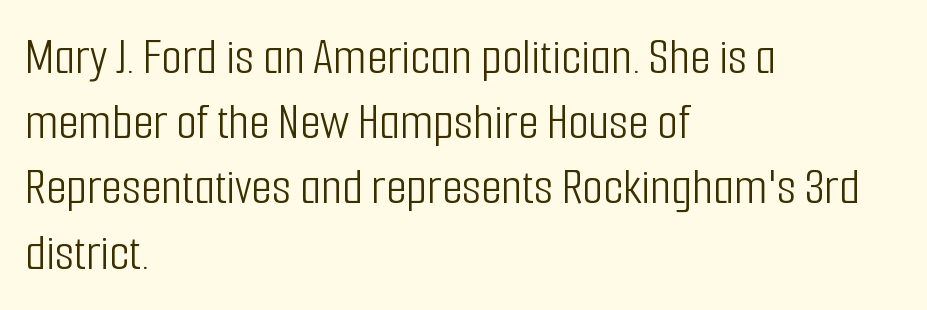
Q: Is the text bold? A: No.
Q: Is the text italic (slanted)? A: No, it is upright.
Q: Is the typeface a serif or a sans-serif typeface? A: Sans-serif.
Q: Is the text underlined? A: No.
Q: How is the paragraph aligned? A: Left-aligned.
Q: Is the spacing between letters normal or unusually wide? A: Normal.
Q: Width (condensed, normal, or wide)? A: Condensed.
Q: Stroke contrast? A: Low.
Q: x-height? A: Medium.
Q: Monospaced? A: No.
